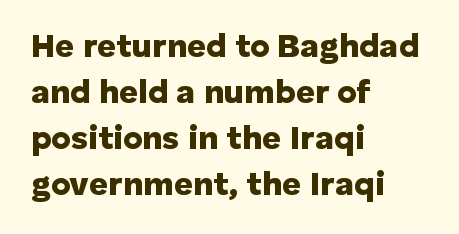
{"serif": "no", "italic": "no", "bold": "yes", "weight": "heavy", "width": "normal", "stroke_contrast": "low", "x_height": "medium", "monospaced": "no", "underline": "no", "align": "left", "line_spacing": "normal", "line_spacing_ratio": 1.39, "letter_spacing": "normal", "letter_spacing_em": 0.0, "glyph_px": 33}
